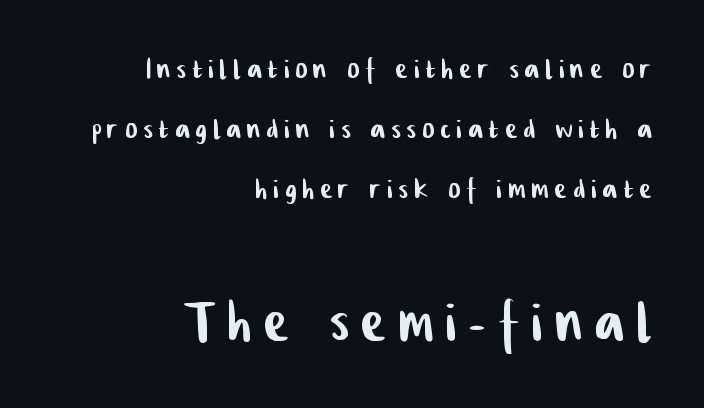
The image shows 73 px condensed sans-serif type; set right-aligned, normal line spacing (1.66x), not underlined; the second (bottom) block is 2.03x larger; low stroke contrast and a medium x-height.
